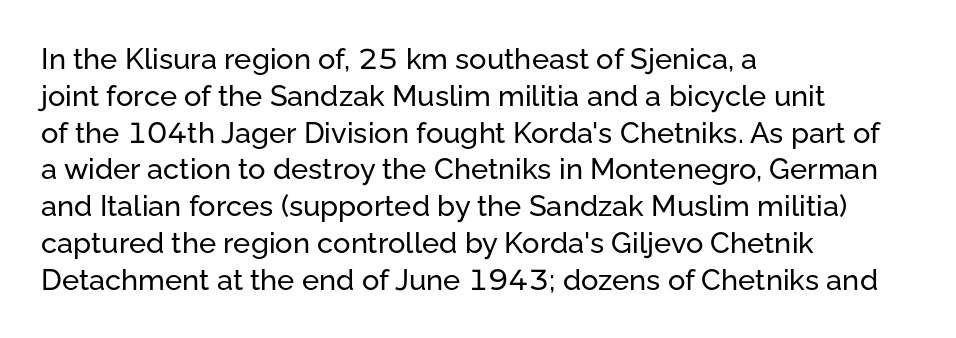
The image shows 29 px sans-serif type, upright; set left-aligned, normal line spacing (1.27x), normal letter spacing, not underlined; low stroke contrast and a medium x-height.
